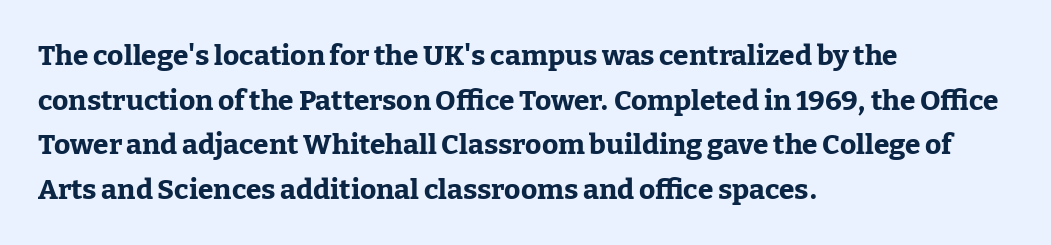
If you drew a ruler down the left edge, every line would touch it. Bold? Absolutely — the strokes are thick and heavy. Glyph-to-glyph distance matches everyday printed text. Compared with typical paragraphs, the rows here are spaced about the same.
